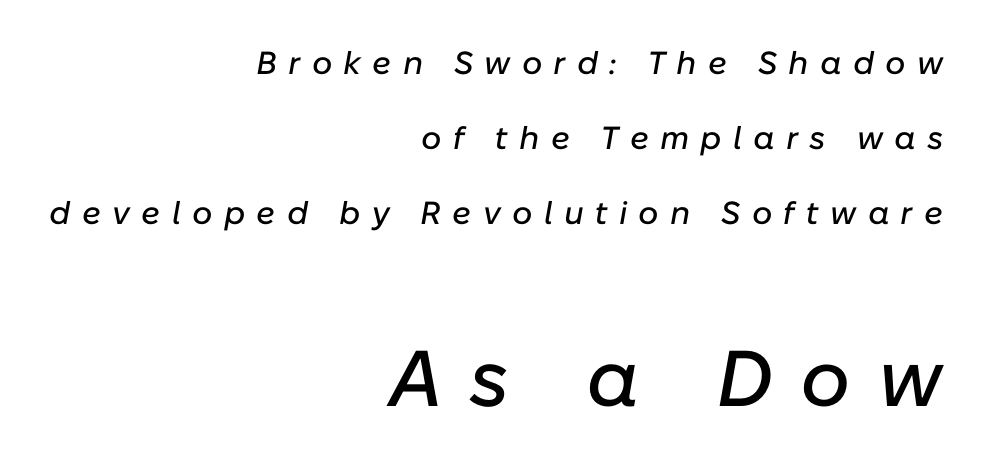
Q: Is the text italic (slanted)? A: Yes, it leans right by about 10 degrees.
Q: Is the text underlined? A: No.
Q: How is the paragraph aligned? A: Right-aligned.
Q: Is the spacing between letters normal or unusually wide? A: Unusually wide.
Q: Is the spacing between lines tight, normal or loose? A: Loose.
Q: Which block of text is set in a larger size, the first (top) or the second (bottom)? A: The second (bottom) one.
Q: Width (condensed, normal, or wide)? A: Normal.
Q: Stroke contrast? A: Low.
Q: x-height? A: Medium.
Q: Monospaced? A: No.
